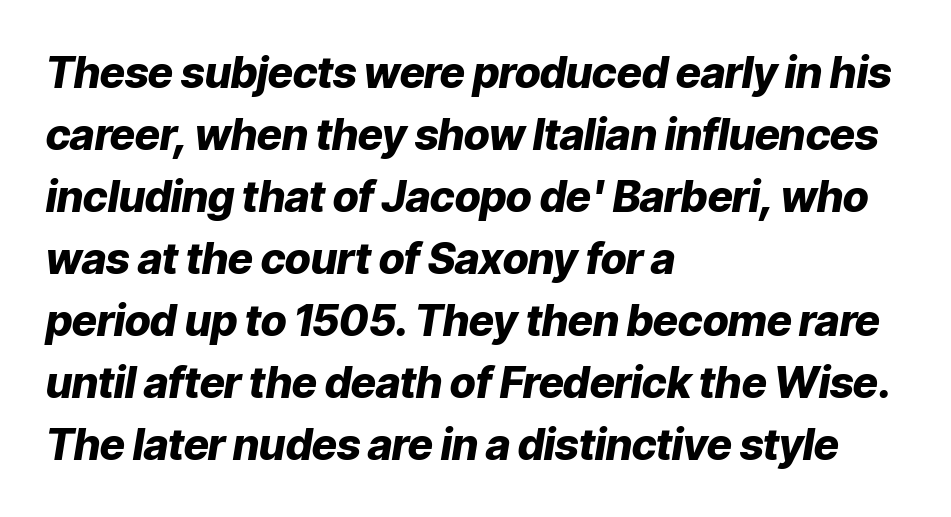
The characters look thick and weighty, a clear bold. This sample has the flowing, uneven cadence of proportional lettering. The foot of each line stays bare and open. Regular leading. These lines stack with their left ends in a neat column.
